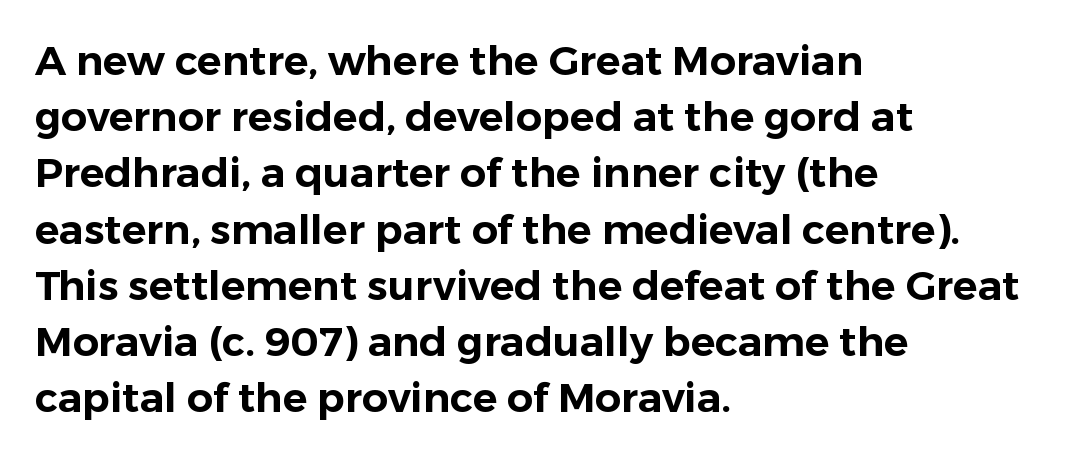
Type without underlining. Alignment: flush left. Observe the absence of serifs on each vertical stroke in this sample. Think of a printed novel: that variable character pitch is what you see here. How would I describe the line gaps? Plain and ordinary. This rendering leaves character spacing at its baseline value.
